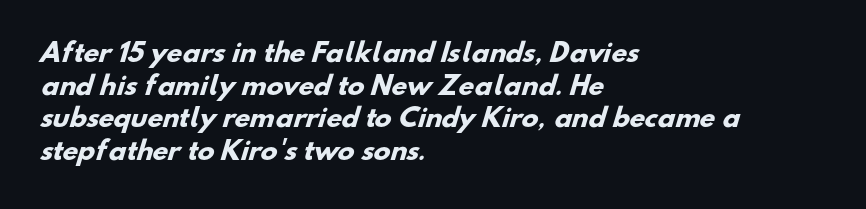
The image shows 25 px bold type; set left-aligned, normal line spacing (1.31x), normal letter spacing, not underlined.
